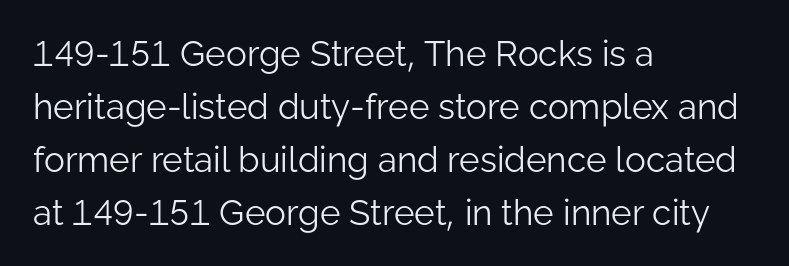
The image shows 35 px light sans-serif type, upright; set left-aligned, normal line spacing (1.51x), normal letter spacing, not underlined; low stroke contrast and a medium x-height.
